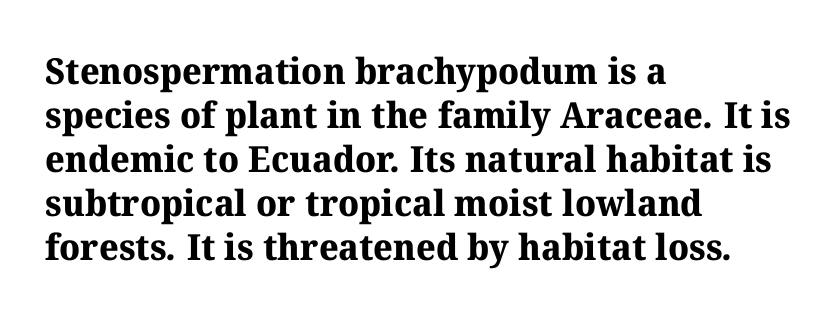
{"serif": "yes", "bold": "yes", "weight": "bold", "width": "normal", "stroke_contrast": "medium", "x_height": "medium", "monospaced": "no", "underline": "no", "align": "left", "line_spacing_ratio": 1.22, "letter_spacing": "normal", "letter_spacing_em": 0.0, "glyph_px": 36}
